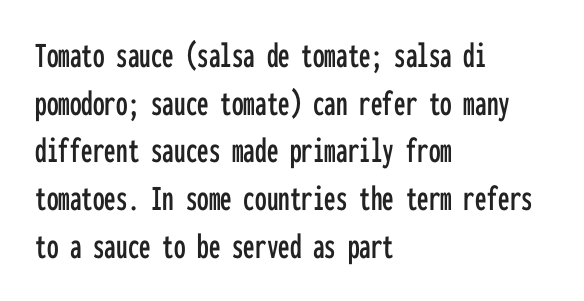
The image shows 37 px condensed sans-serif type, upright, monospaced; set left-aligned, normal line spacing (1.29x), normal letter spacing, not underlined; low stroke contrast and a medium x-height.
